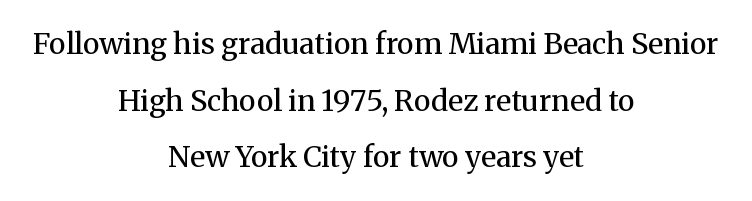
The glyphs in this specimen are seriffed. The typography opts for an upright posture over an oblique one. Quick note: underline off. There is no visible air inserted between adjacent glyphs. Compared with a typical body face, this is equally light or lighter still. Casual observation: everything's sitting right in the middle.
